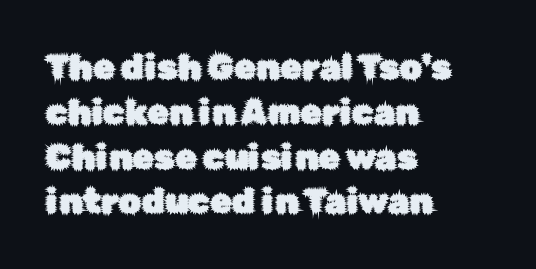
The image shows 35 px sans-serif type, upright; set left-aligned, normal line spacing (1.28x), normal letter spacing, not underlined; low stroke contrast and a medium x-height.
